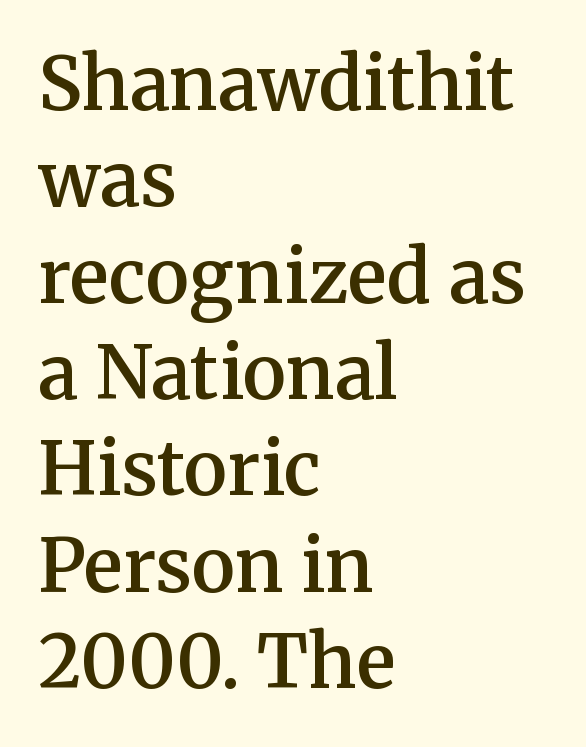
Q: Is the text bold? A: Semi-bold.
Q: Is the text italic (slanted)? A: No, it is upright.
Q: Is the typeface a serif or a sans-serif typeface? A: Serif.
Q: Is the text underlined? A: No.
Q: How is the paragraph aligned? A: Left-aligned.
Q: Is the spacing between letters normal or unusually wide? A: Normal.
Q: Is the spacing between lines tight, normal or loose? A: Normal.
Q: Width (condensed, normal, or wide)? A: Normal.
Q: Stroke contrast? A: Medium.
Q: x-height? A: Medium.
Q: Monospaced? A: No.
